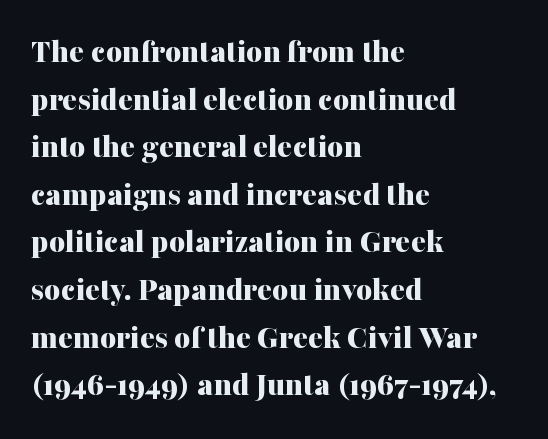
Q: Is the text bold? A: Yes.
Q: Is the text italic (slanted)? A: No, it is upright.
Q: Is the typeface a serif or a sans-serif typeface? A: Serif.
Q: Is the text underlined? A: No.
Q: How is the paragraph aligned? A: Left-aligned.
Q: Is the spacing between letters normal or unusually wide? A: Normal.
Q: Is the spacing between lines tight, normal or loose? A: Normal.
Q: Width (condensed, normal, or wide)? A: Normal.
Q: Stroke contrast? A: Medium.
Q: x-height? A: Medium.
Q: Monospaced? A: No.
